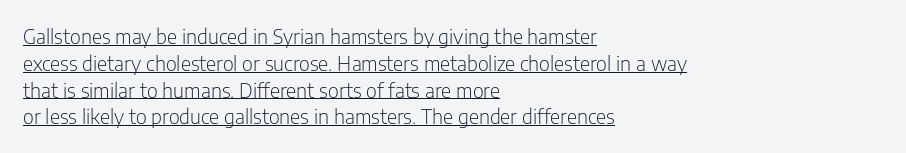
The face looks like a standard text weight, possibly lighter. Beneath each row of characters lies a ruled line. Compared with typical body copy, the letter spacing here is the same. Notice how the passage keeps a crisp vertical edge on the left only.
